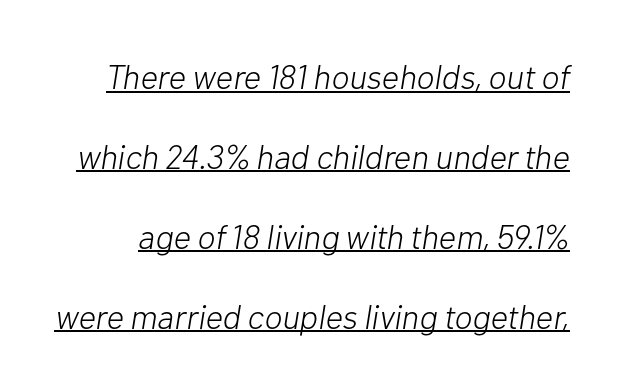
{"italic": "yes", "lean": "right", "slant_degrees": 10, "bold": "no", "weight": "light", "width": "normal", "stroke_contrast": "low", "x_height": "medium", "monospaced": "no", "underline": "yes", "line_spacing": "loose", "line_spacing_ratio": 2.35, "letter_spacing": "normal", "letter_spacing_em": 0.0, "glyph_px": 34}
